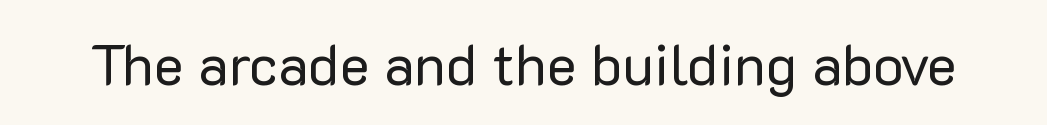
The image shows 57 px regular-weight sans-serif type, upright; set normal letter spacing, not underlined; low stroke contrast and a medium x-height.
